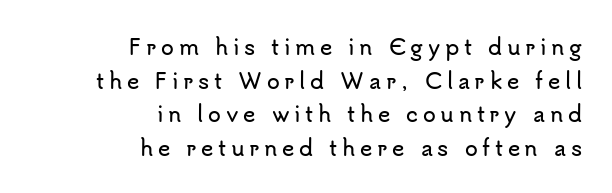
Q: Is the text italic (slanted)? A: No, it is upright.
Q: Is the text underlined? A: No.
Q: How is the paragraph aligned? A: Right-aligned.
Q: Is the spacing between letters normal or unusually wide? A: Unusually wide.
Q: Is the spacing between lines tight, normal or loose? A: Normal.
